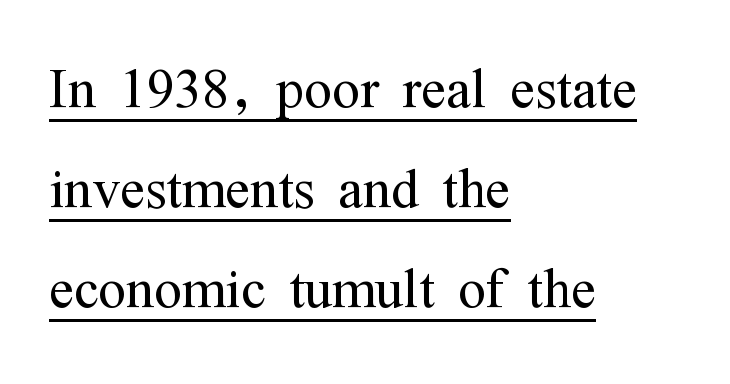
The image shows 73 px light, condensed serif type, upright; set left-aligned, normal line spacing (1.37x), normal letter spacing, underlined; medium stroke contrast and a medium x-height.
